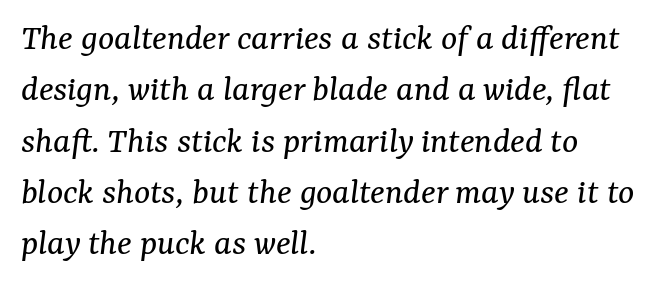
Where is the straight margin? On the left. The rendering uses natural spacing where letterforms have individual widths. What's the leading like? Ordinary, nothing unusual. Weight: regular or lighter.
